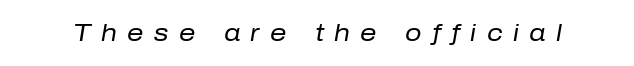
Q: Is the text bold? A: No.
Q: Is the text italic (slanted)? A: Yes, it leans right by about 10 degrees.
Q: Is the text underlined? A: No.
Q: Is the spacing between letters normal or unusually wide? A: Unusually wide.
